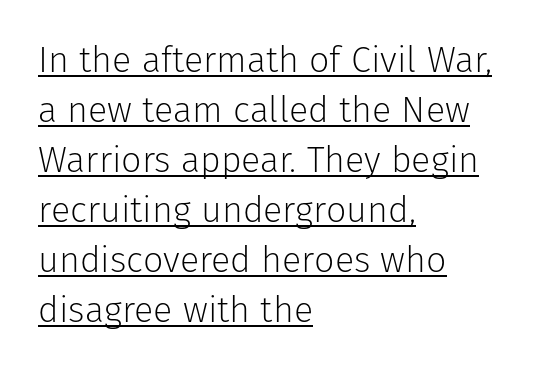
The image shows 36 px light sans-serif type, upright; set left-aligned, normal line spacing (1.39x), normal letter spacing, underlined; low stroke contrast and a medium x-height.
